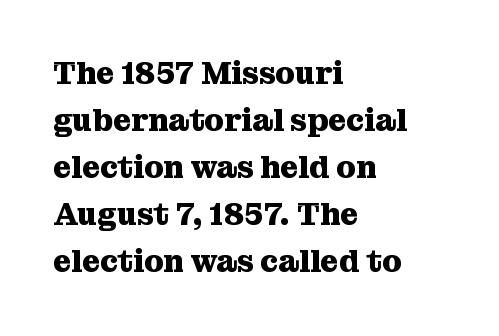
{"serif": "yes", "italic": "no", "bold": "yes", "weight": "heavy", "width": "normal", "stroke_contrast": "medium", "x_height": "medium", "monospaced": "no", "underline": "no", "align": "left", "line_spacing": "normal", "line_spacing_ratio": 1.52, "letter_spacing": "normal", "letter_spacing_em": 0.0, "glyph_px": 31}
